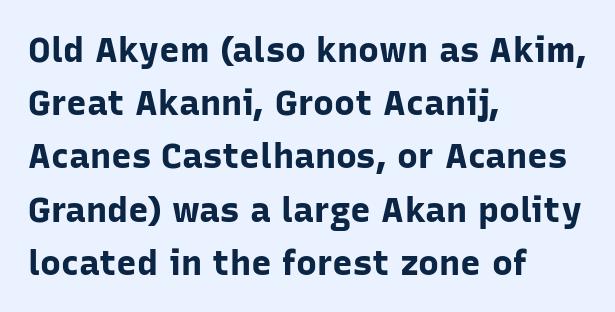
{"serif": "no", "italic": "no", "bold": "yes", "weight": "bold", "width": "normal", "stroke_contrast": "low", "x_height": "medium", "monospaced": "no", "underline": "no", "align": "left", "line_spacing": "normal", "line_spacing_ratio": 1.52, "letter_spacing": "normal", "letter_spacing_em": 0.0, "glyph_px": 35}
